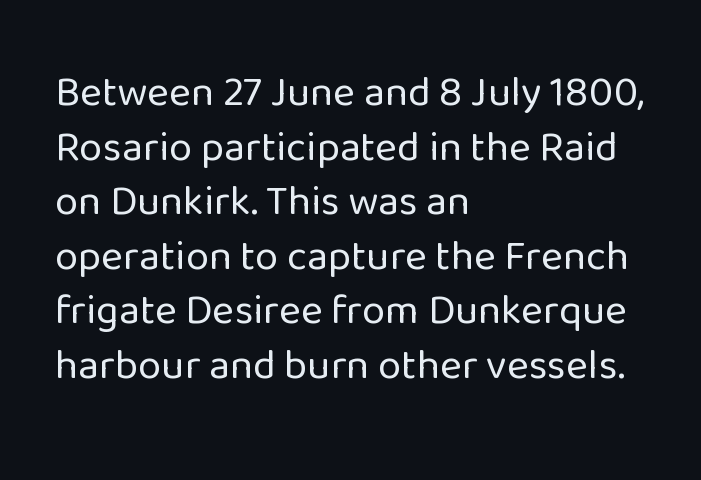
Q: Is the text bold? A: No.
Q: Is the text italic (slanted)? A: No, it is upright.
Q: Is the typeface a serif or a sans-serif typeface? A: Sans-serif.
Q: Is the text underlined? A: No.
Q: How is the paragraph aligned? A: Left-aligned.
Q: Is the spacing between letters normal or unusually wide? A: Normal.
Q: Is the spacing between lines tight, normal or loose? A: Normal.
Q: Width (condensed, normal, or wide)? A: Normal.
Q: Stroke contrast? A: Low.
Q: x-height? A: Medium.
Q: Monospaced? A: No.
